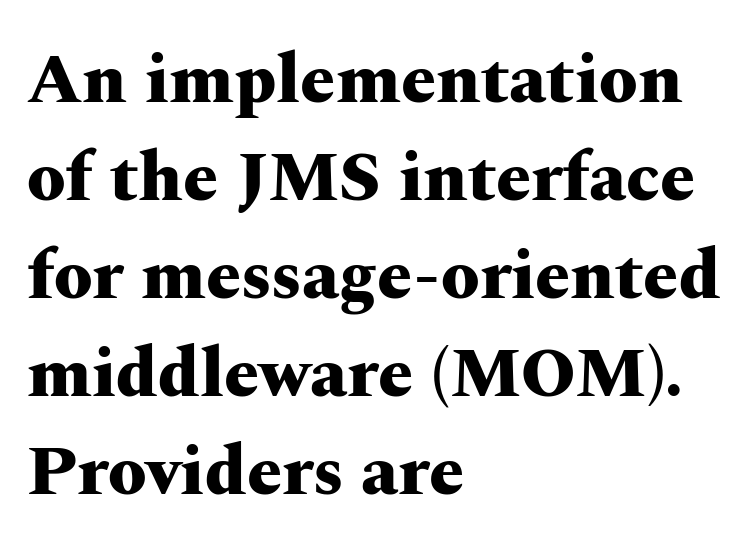
{"serif": "yes", "italic": "no", "bold": "yes", "weight": "heavy", "width": "wide", "stroke_contrast": "medium", "x_height": "medium", "monospaced": "no", "underline": "no", "align": "left", "line_spacing": "normal", "line_spacing_ratio": 1.4, "letter_spacing": "normal", "letter_spacing_em": 0.0, "glyph_px": 70}
